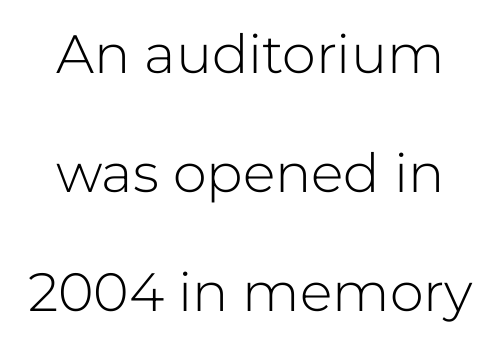
The space beneath each line is pristine and unruled. Font category for this specimen: sans-serif. Compared with typical paragraphs, the rows here are farther apart. Italic? Not at all — the glyphs are vertical. The letters sit at their default tracking, neither squeezed nor spread.
